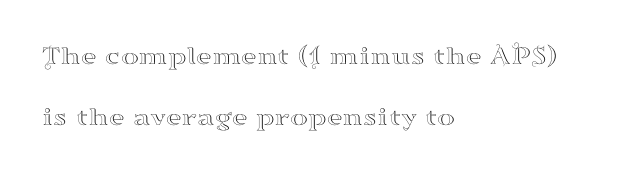
The image shows 27 px text type, upright; set left-aligned, loose line spacing (2.26x), normal letter spacing, not underlined.
